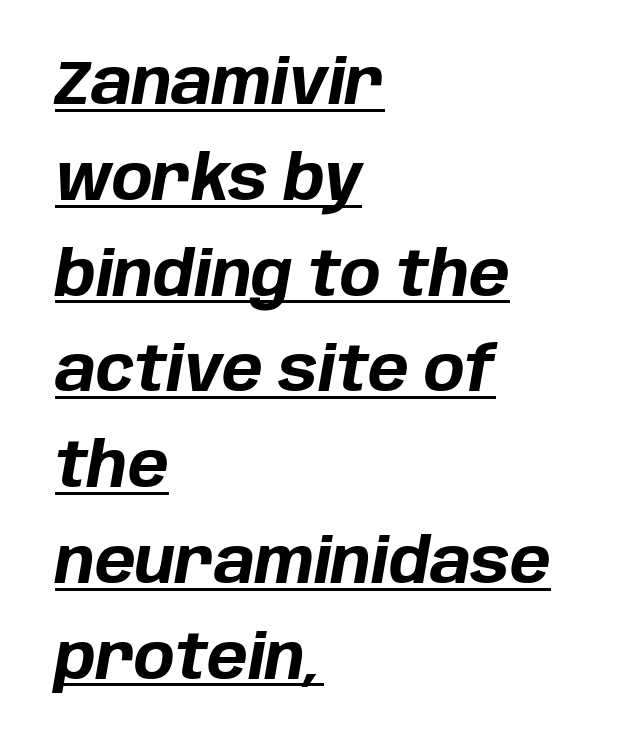
{"italic": "yes", "lean": "right", "slant_degrees": 10, "bold": "yes", "weight": "bold", "width": "normal", "stroke_contrast": "low", "x_height": "large", "monospaced": "no", "underline": "yes", "align": "left", "line_spacing": "normal", "line_spacing_ratio": 1.57, "letter_spacing": "normal", "letter_spacing_em": 0.0, "glyph_px": 61}
